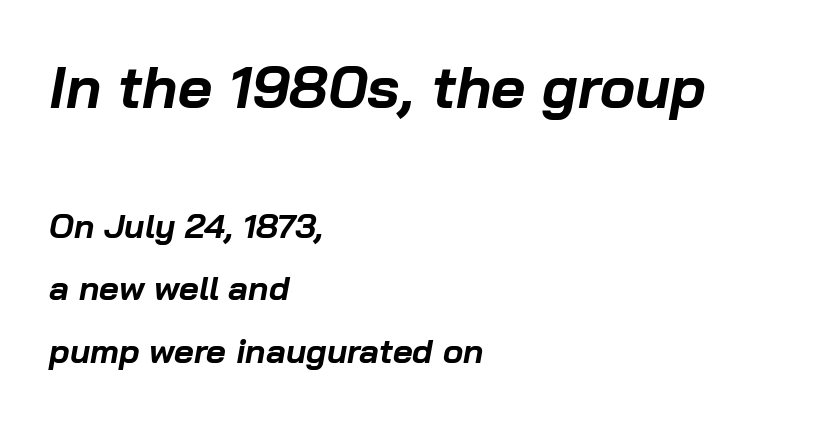
{"italic": "yes", "lean": "right", "slant_degrees": 10, "bold": "yes", "weight": "bold", "width": "normal", "stroke_contrast": "low", "x_height": "medium", "monospaced": "no", "underline": "no", "align": "left", "line_spacing_ratio": 1.83, "letter_spacing": "normal", "letter_spacing_em": 0.0, "larger_block": "first", "size_ratio": 1.74, "glyph_px": 59}
